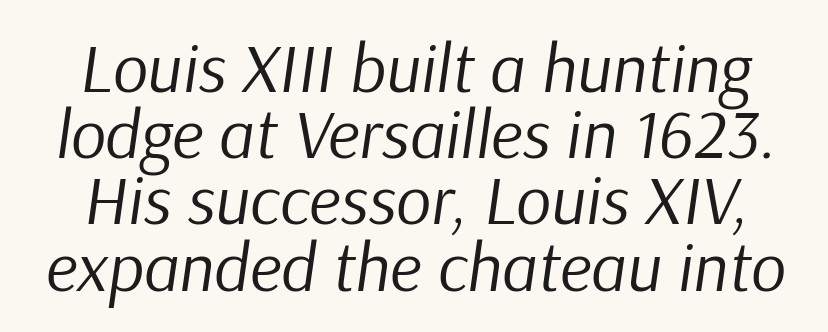
The image shows 69 px regular-weight type, italic (leaning right); set tight line spacing (0.96x), normal letter spacing, not underlined; low stroke contrast and a medium x-height.
